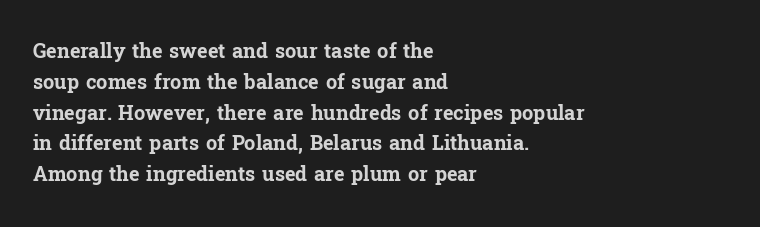
The image shows 20 px bold type, upright; set left-aligned, normal line spacing (1.54x), normal letter spacing, not underlined.
